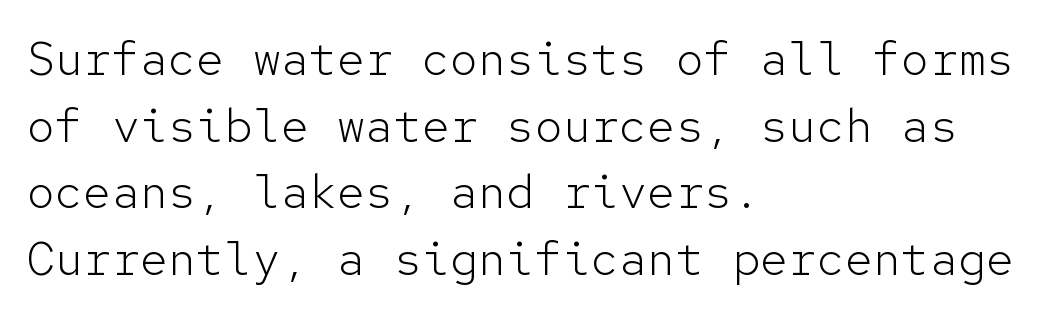
{"serif": "no", "italic": "no", "bold": "no", "weight": "light", "width": "normal", "stroke_contrast": "low", "x_height": "medium", "monospaced": "yes", "underline": "no", "align": "left", "line_spacing": "normal", "line_spacing_ratio": 1.42, "letter_spacing": "normal", "letter_spacing_em": 0.0, "glyph_px": 47}
